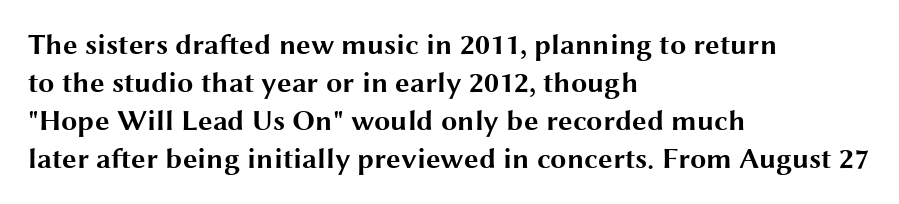
The image shows 29 px bold, wide sans-serif type, upright; set left-aligned, normal line spacing (1.31x), normal letter spacing, not underlined; medium stroke contrast and a medium x-height.
